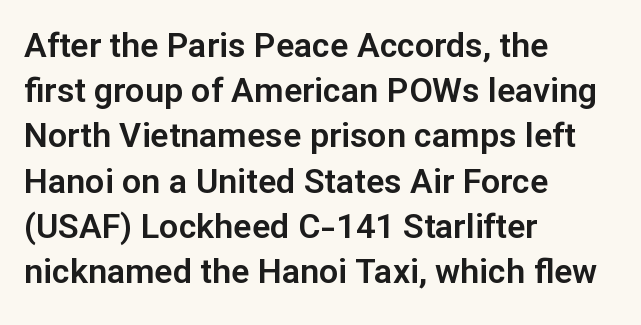
Q: Is the text italic (slanted)? A: No, it is upright.
Q: Is the typeface a serif or a sans-serif typeface? A: Sans-serif.
Q: Is the text underlined? A: No.
Q: How is the paragraph aligned? A: Left-aligned.
Q: Is the spacing between letters normal or unusually wide? A: Normal.
Q: Is the spacing between lines tight, normal or loose? A: Normal.
Q: Width (condensed, normal, or wide)? A: Normal.
Q: Stroke contrast? A: Low.
Q: x-height? A: Medium.
Q: Monospaced? A: No.
